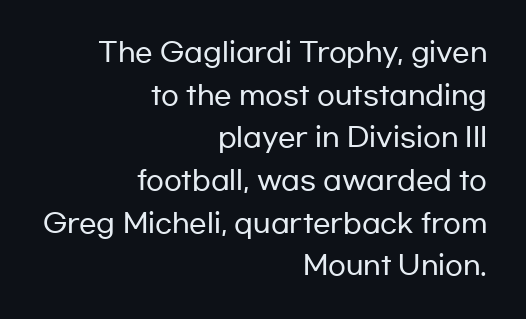
The image shows 26 px text type, upright; set right-aligned, normal line spacing (1.64x), normal letter spacing, not underlined.
